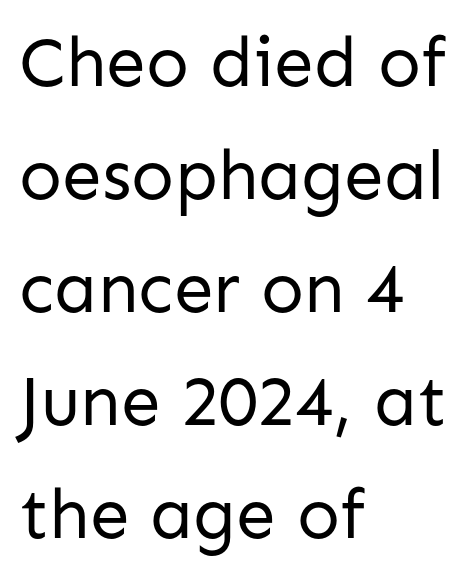
Q: Is the text bold? A: No.
Q: Is the text italic (slanted)? A: No, it is upright.
Q: Is the typeface a serif or a sans-serif typeface? A: Sans-serif.
Q: Is the text underlined? A: No.
Q: How is the paragraph aligned? A: Left-aligned.
Q: Is the spacing between letters normal or unusually wide? A: Normal.
Q: Is the spacing between lines tight, normal or loose? A: Normal.
Q: Width (condensed, normal, or wide)? A: Normal.
Q: Stroke contrast? A: Low.
Q: x-height? A: Medium.
Q: Monospaced? A: No.
